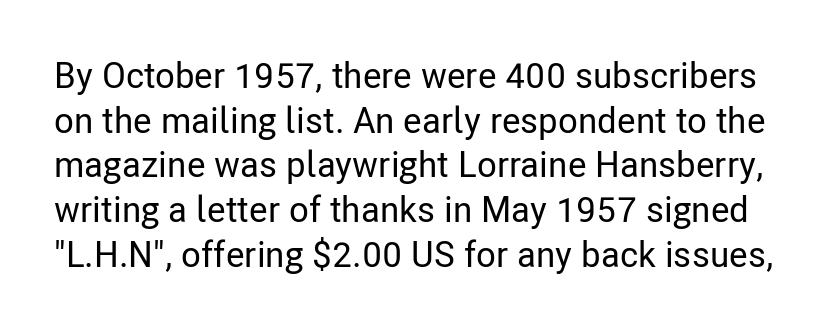
Type style note: lacks serifs. Unmarked baselines from the first word to the last. Does the lettering tilt? It doesn't — this is upright. The face used here is proportionally spaced, like ordinary book or web type. Caption: standard tracking, unaltered.
